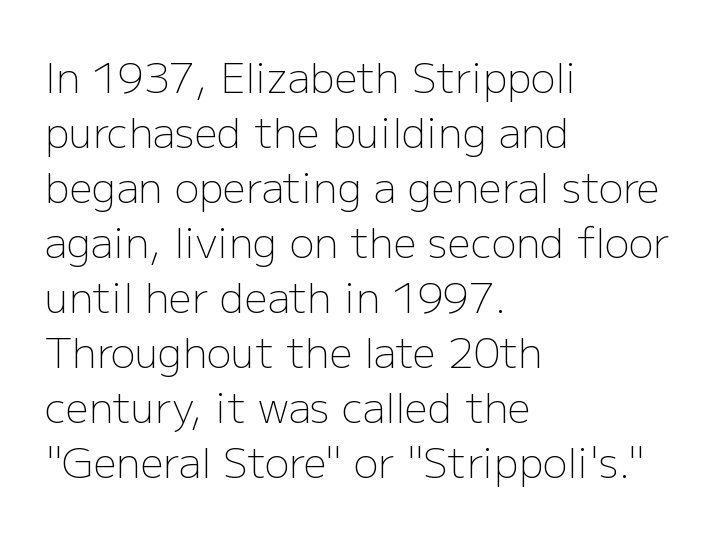
Q: Is the text bold? A: No.
Q: Is the text italic (slanted)? A: No, it is upright.
Q: Is the typeface a serif or a sans-serif typeface? A: Sans-serif.
Q: Is the text underlined? A: No.
Q: How is the paragraph aligned? A: Left-aligned.
Q: Is the spacing between letters normal or unusually wide? A: Normal.
Q: Is the spacing between lines tight, normal or loose? A: Normal.
Q: Width (condensed, normal, or wide)? A: Normal.
Q: Stroke contrast? A: Low.
Q: x-height? A: Medium.
Q: Monospaced? A: No.
